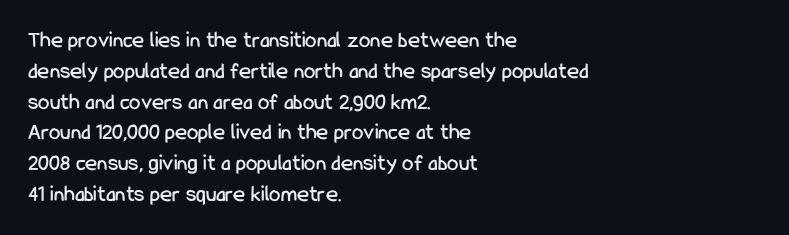
{"italic": "no", "underline": "no", "align": "left", "line_spacing": "normal", "line_spacing_ratio": 1.34, "letter_spacing": "normal", "letter_spacing_em": 0.0, "glyph_px": 23}
